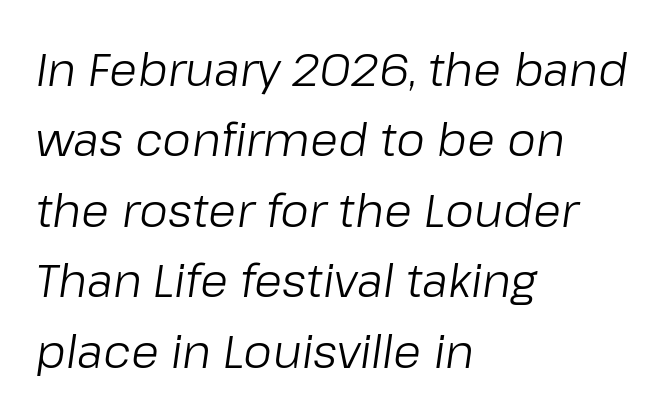
No extra ink here — the face is not bold. Every character sits at an angle, as italics do. Varying glyph widths throughout — classic text-font behaviour. Each line starts at the same left margin while the right side varies.
